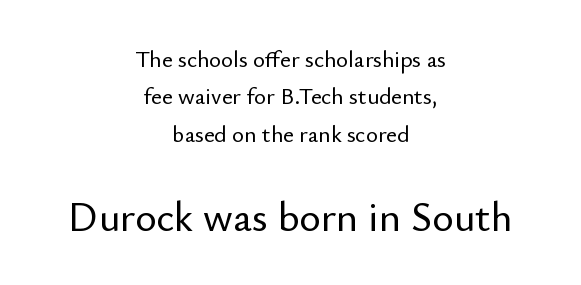
The image shows 41 px sans-serif type, upright; set centered, normal line spacing (1.62x), normal letter spacing, not underlined; the second (bottom) block is 1.78x larger; low stroke contrast and a small x-height.
